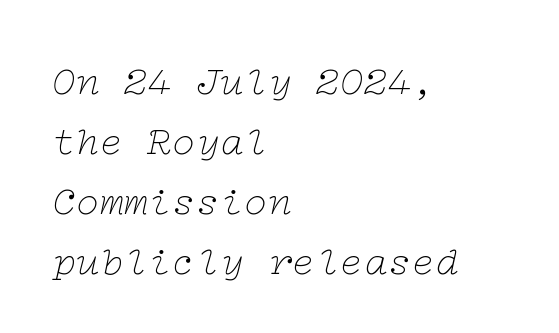
Q: Is the text bold? A: No.
Q: Is the text italic (slanted)? A: Yes, it leans right by about 12 degrees.
Q: Is the typeface a serif or a sans-serif typeface? A: Serif.
Q: Is the text underlined? A: No.
Q: How is the paragraph aligned? A: Left-aligned.
Q: Is the spacing between letters normal or unusually wide? A: Normal.
Q: Is the spacing between lines tight, normal or loose? A: Normal.
Q: Width (condensed, normal, or wide)? A: Wide.
Q: Stroke contrast? A: Low.
Q: x-height? A: Medium.
